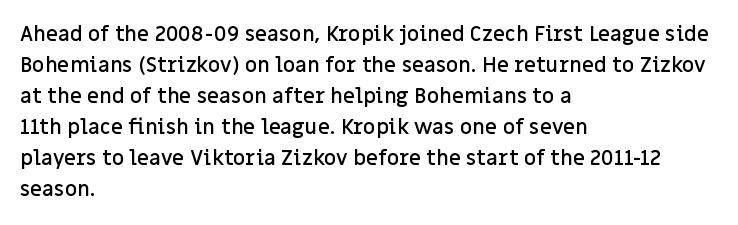
The image shows 21 px text type, upright; set left-aligned, normal line spacing (1.48x), normal letter spacing, not underlined.
